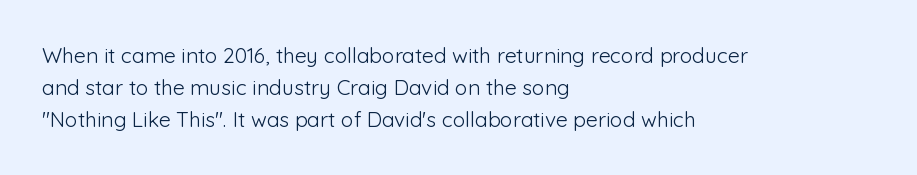
Q: Is the text bold? A: No.
Q: Is the text italic (slanted)? A: No, it is upright.
Q: Is the text underlined? A: No.
Q: How is the paragraph aligned? A: Left-aligned.
Q: Is the spacing between letters normal or unusually wide? A: Normal.
Q: Is the spacing between lines tight, normal or loose? A: Normal.
